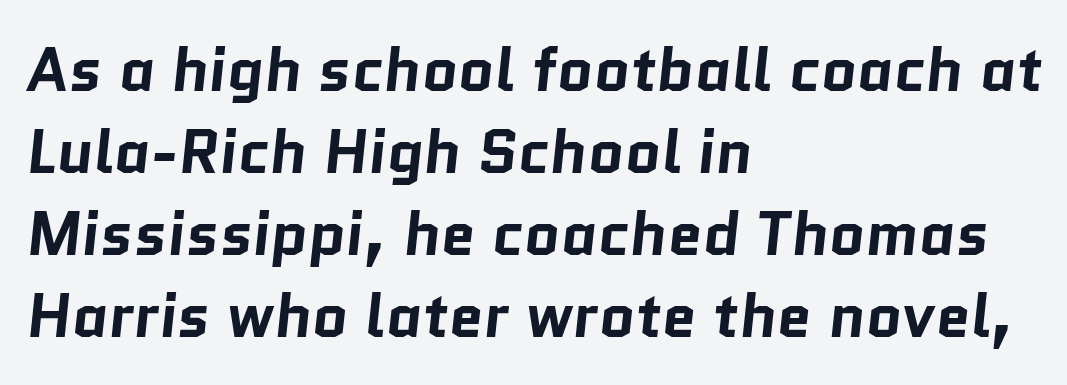
The image shows 62 px bold sans-serif type; set left-aligned, normal line spacing (1.32x), normal letter spacing, not underlined; low stroke contrast and a medium x-height.
